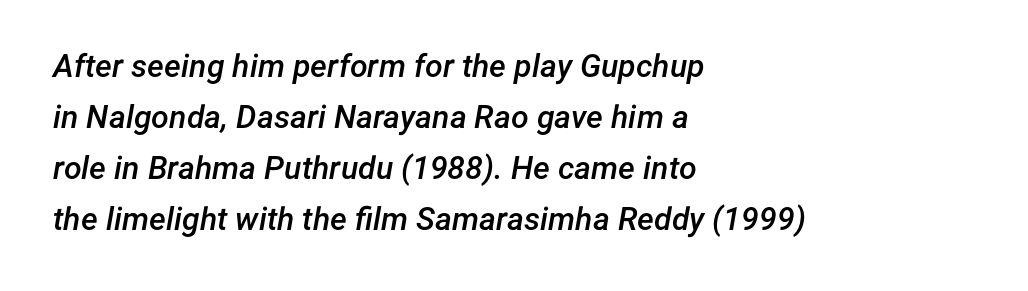
Q: Is the text bold? A: Semi-bold.
Q: Is the text italic (slanted)? A: Yes, it leans right by about 12 degrees.
Q: Is the text underlined? A: No.
Q: How is the paragraph aligned? A: Left-aligned.
Q: Is the spacing between letters normal or unusually wide? A: Normal.
Q: Is the spacing between lines tight, normal or loose? A: Normal.
Q: Width (condensed, normal, or wide)? A: Normal.
Q: Stroke contrast? A: Low.
Q: x-height? A: Medium.
Q: Monospaced? A: No.
